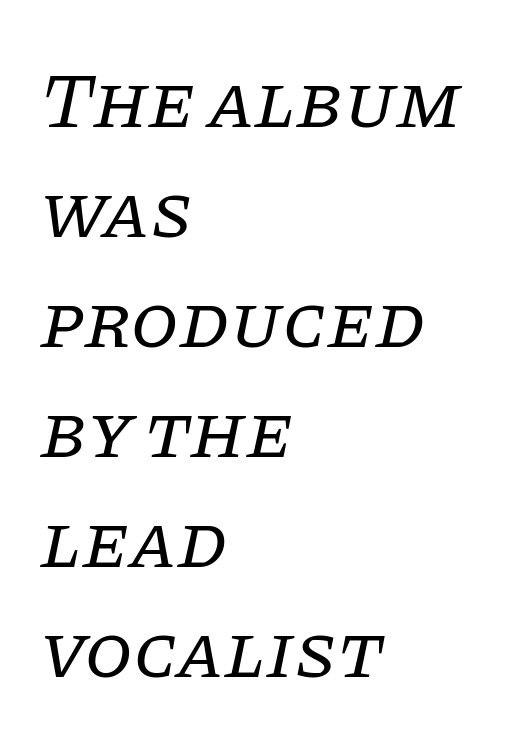
This sample uses a serif face. Weight: in the light-to-regular range. Plain, unruled lines of type. Spacing verdict: proportional, widths tailored to each character.
